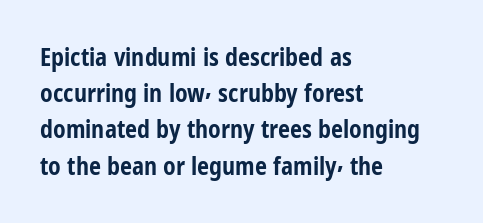
{"italic": "no", "bold": "yes", "underline": "no", "align": "left", "line_spacing": "normal", "line_spacing_ratio": 1.51, "letter_spacing": "normal", "letter_spacing_em": 0.0, "glyph_px": 24}
